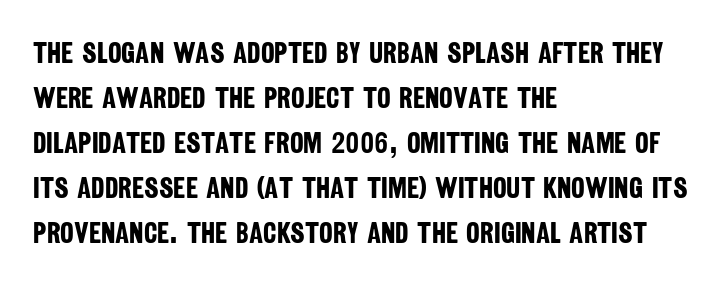
The image shows 29 px bold, condensed sans-serif type; set left-aligned, normal line spacing (1.55x), normal letter spacing, not underlined; low stroke contrast and a large x-height.
